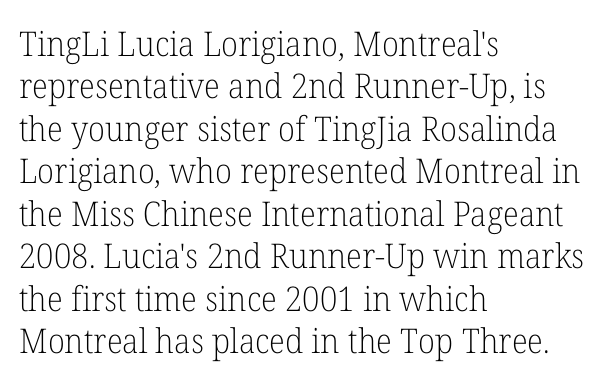
The image shows 34 px light serif type, upright; set left-aligned, normal line spacing (1.25x), normal letter spacing, not underlined; low stroke contrast and a medium x-height.
